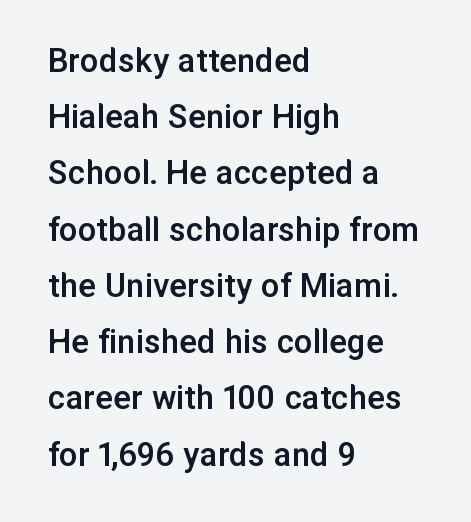
Note: no serifs on the glyphs. Vertically, the passage feels balanced, rows spaced as you'd expect. This rendering uses left alignment, leaving the right contour irregular. Does the weight exceed regular? Yes, but only to semibold.
